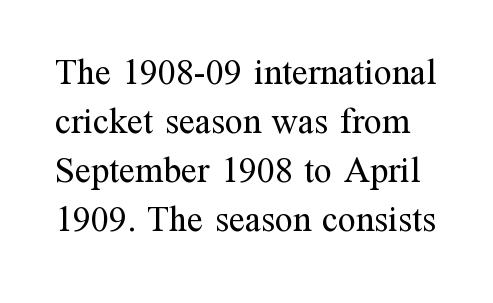
Q: Is the text bold? A: No.
Q: Is the text italic (slanted)? A: No, it is upright.
Q: Is the typeface a serif or a sans-serif typeface? A: Serif.
Q: Is the text underlined? A: No.
Q: Is the spacing between letters normal or unusually wide? A: Normal.
Q: Is the spacing between lines tight, normal or loose? A: Normal.
Q: Width (condensed, normal, or wide)? A: Normal.
Q: Stroke contrast? A: Medium.
Q: x-height? A: Medium.
Q: Monospaced? A: No.
